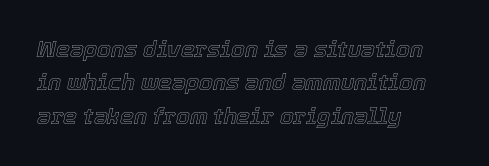
The space beneath each line is pristine and unruled. Does extra space separate the letters? No, they use regular spacing. A student would call this left alignment; a typographer would say flush left, rag right. Regarding leading, the lines here are spaced in the standard way.
